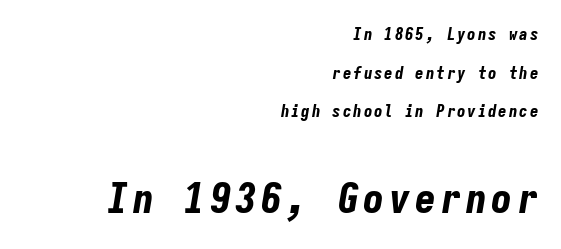
Caption: multi-line text, flush right, ragged left. Reading top to bottom, the characters get bigger at the block break. Chunky letters — that's bold for sure. Monospaced: the letters line up in strict vertical columns. The leading is generous, giving the passage an open texture.
